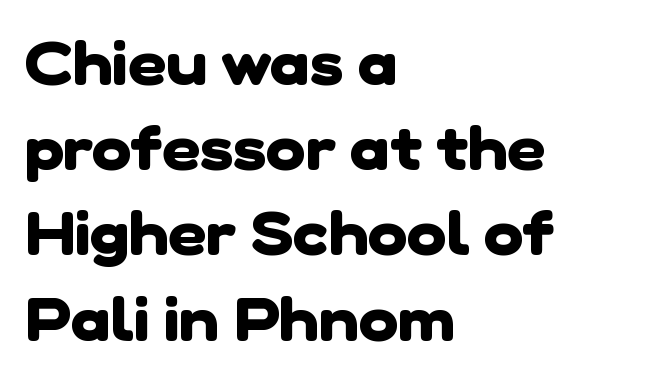
The image shows 60 px heavy sans-serif type; set left-aligned, normal line spacing (1.42x), normal letter spacing, not underlined; low stroke contrast and a medium x-height.
